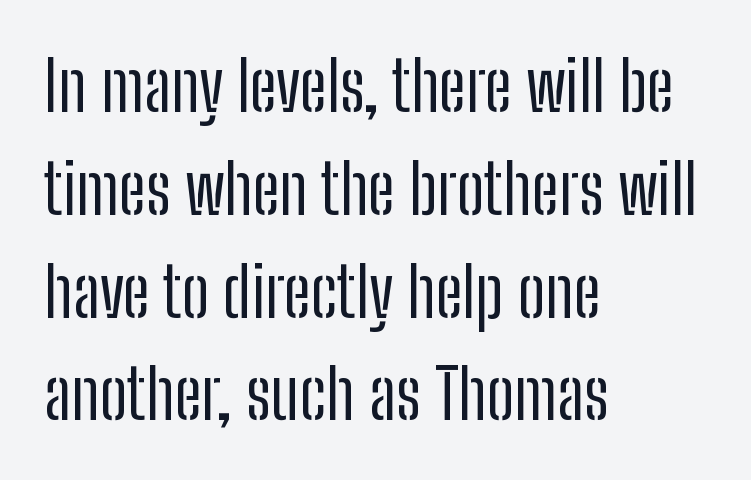
Check under the words: just untouched page. Character widths vary here, with narrow letters taking less room than wide ones. Alignment: flush left. Posture: upright roman. The strokes carry an ordinary text weight at most.
